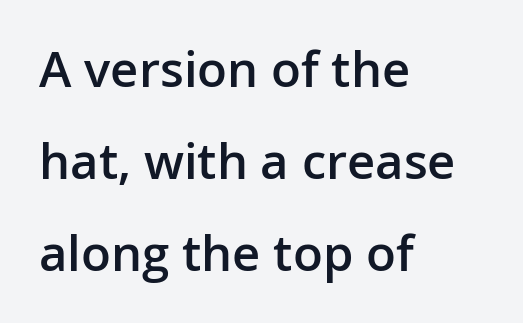
{"serif": "no", "italic": "no", "bold": "semi", "weight": "semibold", "width": "normal", "stroke_contrast": "low", "x_height": "medium", "monospaced": "no", "underline": "no", "align": "left", "line_spacing_ratio": 1.88, "letter_spacing": "normal", "letter_spacing_em": 0.0, "glyph_px": 49}
